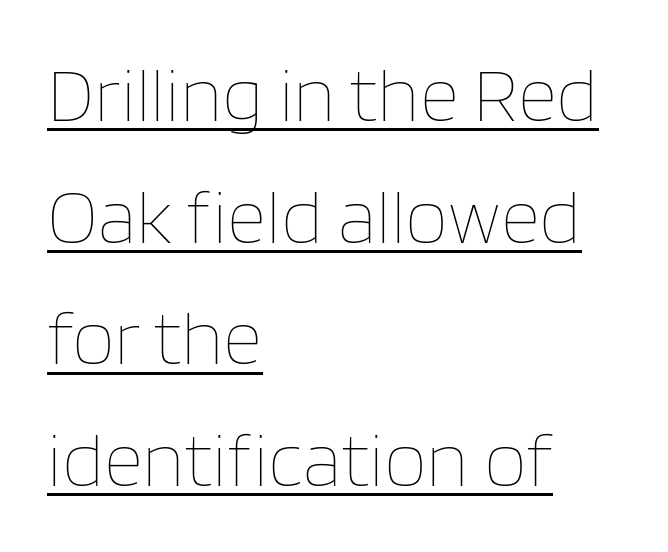
The image shows 77 px thin type, upright; set left-aligned, normal line spacing (1.58x), normal letter spacing, underlined; low stroke contrast and a large x-height.
